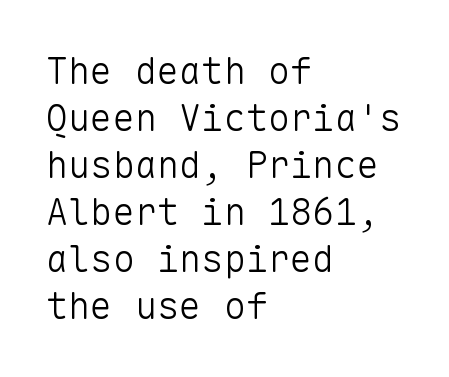
Q: Is the text bold? A: No.
Q: Is the text italic (slanted)? A: No, it is upright.
Q: Is the typeface a serif or a sans-serif typeface? A: Sans-serif.
Q: Is the text underlined? A: No.
Q: How is the paragraph aligned? A: Left-aligned.
Q: Is the spacing between letters normal or unusually wide? A: Normal.
Q: Is the spacing between lines tight, normal or loose? A: Normal.
Q: Width (condensed, normal, or wide)? A: Normal.
Q: Stroke contrast? A: Low.
Q: x-height? A: Medium.
Q: Monospaced? A: Yes.
